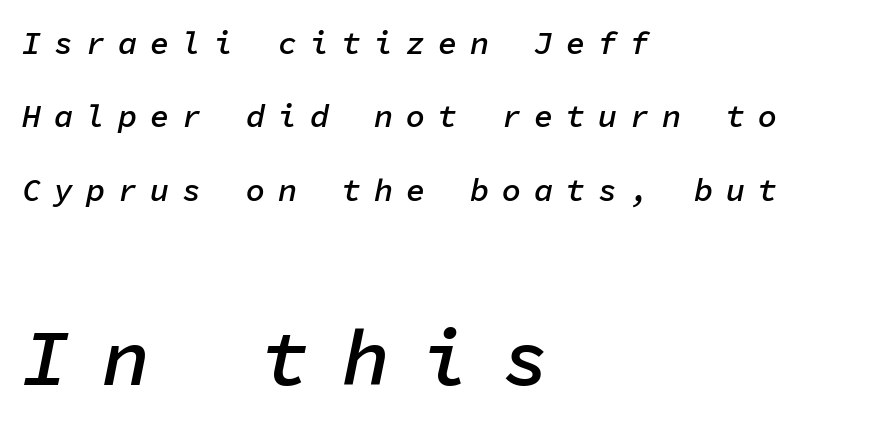
The second block has been scaled up relative to the first. The typography opts for an oblique posture over an upright one. Compared with typical paragraphs, the rows here are farther apart. The typesetting leans somewhat heavy: a semibold.
